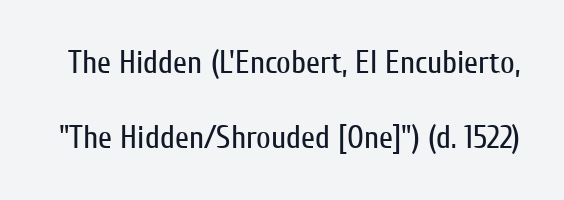
Q: Is the text bold? A: No.
Q: Is the text italic (slanted)? A: No, it is upright.
Q: Is the typeface a serif or a sans-serif typeface? A: Sans-serif.
Q: Is the text underlined? A: No.
Q: Is the spacing between letters normal or unusually wide? A: Normal.
Q: Is the spacing between lines tight, normal or loose? A: Loose.
Q: Width (condensed, normal, or wide)? A: Condensed.
Q: Stroke contrast? A: Low.
Q: x-height? A: Medium.
Q: Monospaced? A: No.
